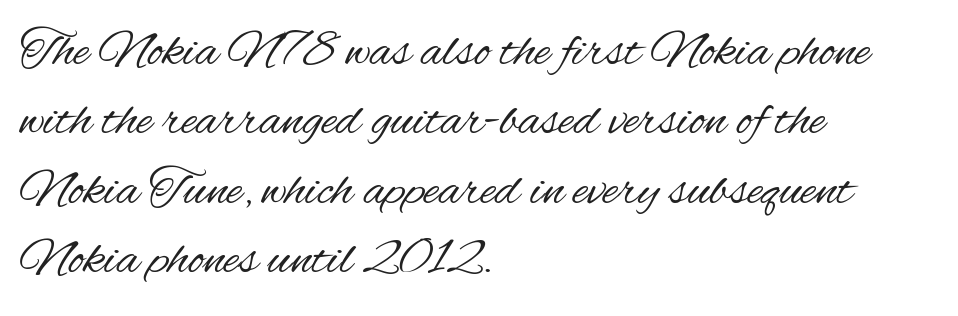
{"serif": "no", "bold": "no", "weight": "regular", "width": "condensed", "stroke_contrast": "medium", "x_height": "small", "monospaced": "no", "underline": "no", "align": "left", "line_spacing": "normal", "line_spacing_ratio": 1.31, "letter_spacing": "normal", "letter_spacing_em": 0.0, "glyph_px": 53}
